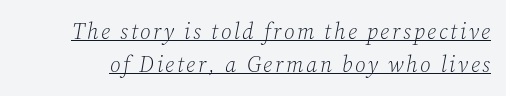
The image shows 22 px text type, italic (leaning right); set normal line spacing (1.5x), underlined.
